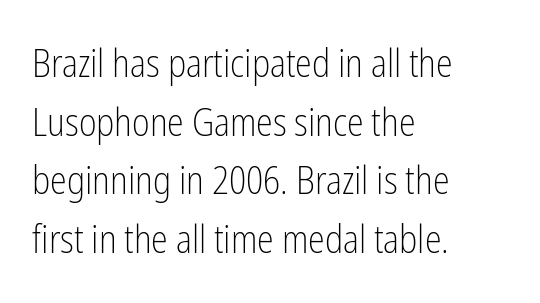
Short note: letters normally spaced. The passage shown is typed in a proportional face where columns would drift. You can tell it's not italic because the verticals are truly vertical. These glyphs show unthickened strokes, regular width or finer. Layout note: lines flush left.
